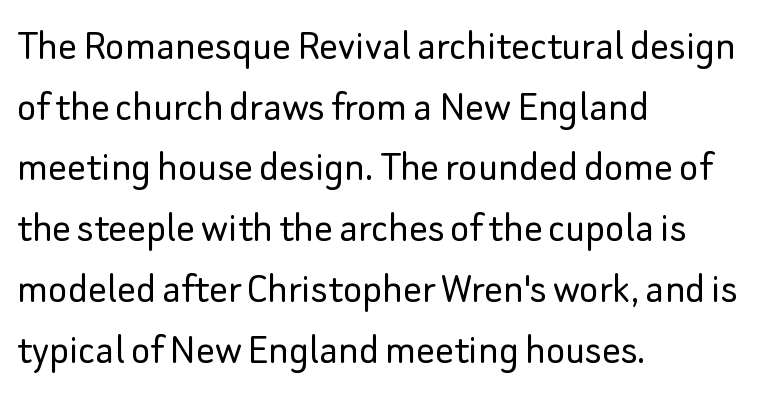
You could not count columns in this text — the font is proportionally spaced. Interline gaps are of average width in this sample. The horizontal fit of the characters is conventional and even. This rendering uses left alignment, leaving the right contour irregular. The text was rendered using a sans face with plain stroke endings.
